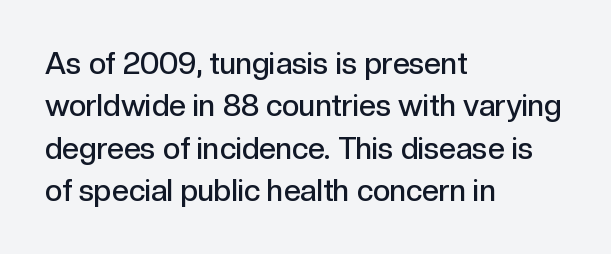
Q: Is the text bold? A: Semi-bold.
Q: Is the text italic (slanted)? A: No, it is upright.
Q: Is the typeface a serif or a sans-serif typeface? A: Sans-serif.
Q: Is the text underlined? A: No.
Q: How is the paragraph aligned? A: Left-aligned.
Q: Is the spacing between letters normal or unusually wide? A: Normal.
Q: Is the spacing between lines tight, normal or loose? A: Normal.
Q: Width (condensed, normal, or wide)? A: Normal.
Q: x-height? A: Medium.
Q: Monospaced? A: No.
